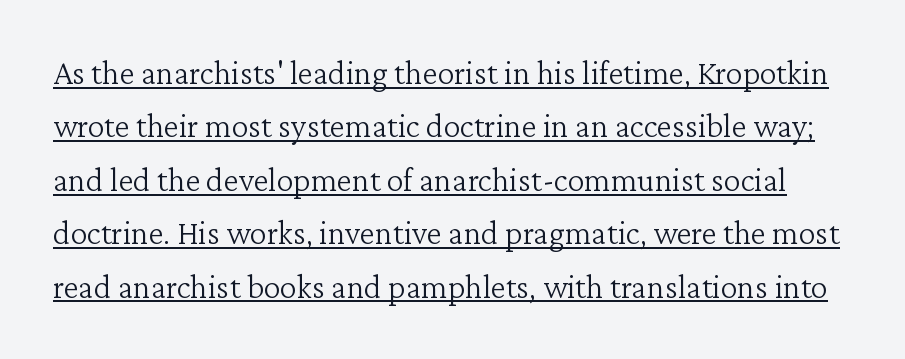
Q: Is the text bold? A: No.
Q: Is the text italic (slanted)? A: No, it is upright.
Q: Is the typeface a serif or a sans-serif typeface? A: Serif.
Q: Is the text underlined? A: Yes.
Q: Is the spacing between letters normal or unusually wide? A: Normal.
Q: Is the spacing between lines tight, normal or loose? A: Normal.
Q: Width (condensed, normal, or wide)? A: Normal.
Q: Stroke contrast? A: Low.
Q: x-height? A: Medium.
Q: Monospaced? A: No.
